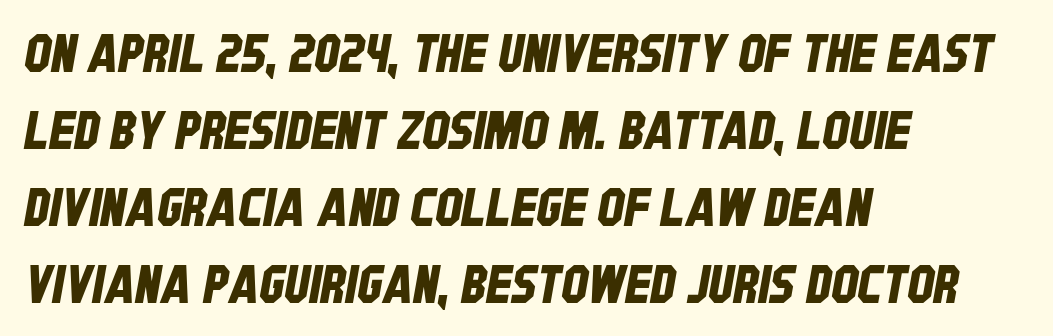
Spacing verdict: proportional, widths tailored to each character. Notice how the passage keeps a crisp vertical edge on the left only. To sum up the face: it is a sans, with no serifs. The rendering keeps characters at their native spacing.
